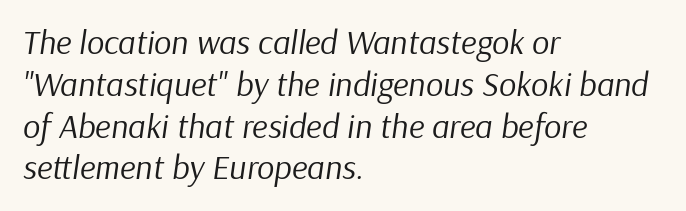
The rag falls on the right side of this text block. Caption: face not bold, strokes unweighted. Unmarked baselines from the first word to the last. This sample has the flowing, uneven cadence of proportional lettering. In terms of letterspacing, this is plain default setting. Looking at the ascenders, they clearly lean.
